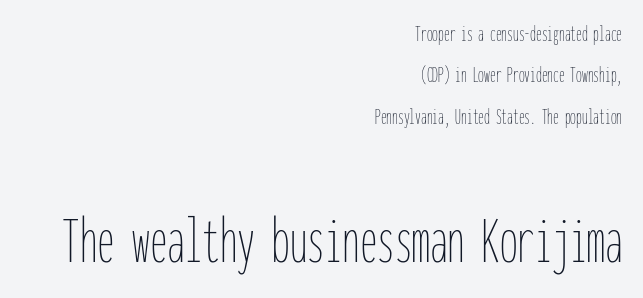
{"italic": "no", "bold": "no", "weight": "thin", "width": "condensed", "stroke_contrast": "low", "x_height": "medium", "monospaced": "yes", "underline": "no", "align": "right", "line_spacing_ratio": 1.8, "letter_spacing": "normal", "letter_spacing_em": 0.0, "larger_block": "second", "size_ratio": 3.04, "glyph_px": 70}
